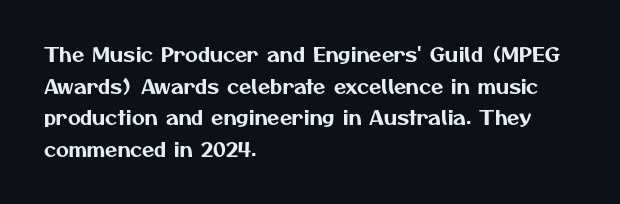
The image shows 20 px text type; set left-aligned, normal line spacing (1.58x), normal letter spacing, not underlined.
